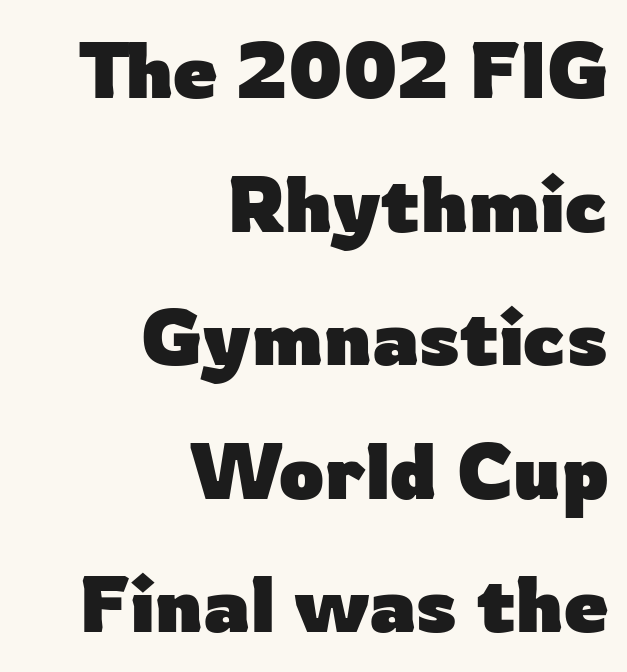
Unlike italic type, these characters show no tilt at all. Note: no serifs on the glyphs. Interline gaps are of average width in this sample. Only glyphs here, with clear space below each row.
